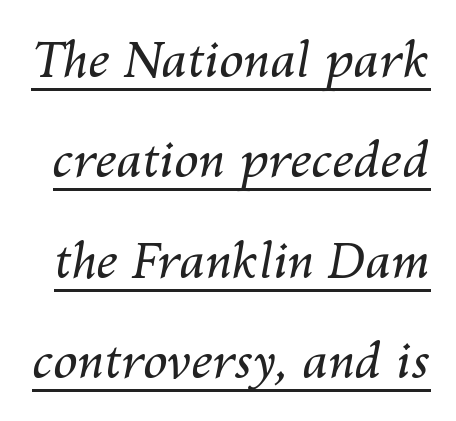
{"italic": "yes", "lean": "right", "slant_degrees": 10, "bold": "no", "weight": "regular", "width": "normal", "stroke_contrast": "medium", "x_height": "medium", "monospaced": "no", "underline": "yes", "line_spacing": "loose", "line_spacing_ratio": 2.05, "letter_spacing": "normal", "letter_spacing_em": 0.0, "glyph_px": 49}
